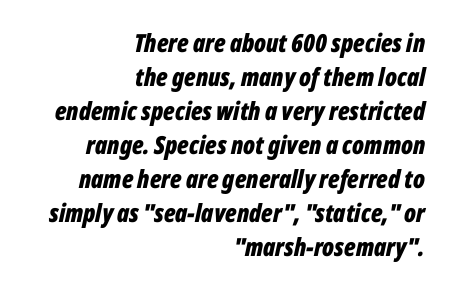
{"italic": "yes", "lean": "right", "slant_degrees": 12, "bold": "yes", "underline": "no", "align": "right", "line_spacing": "normal", "line_spacing_ratio": 1.36, "letter_spacing": "normal", "letter_spacing_em": 0.0, "glyph_px": 25}
